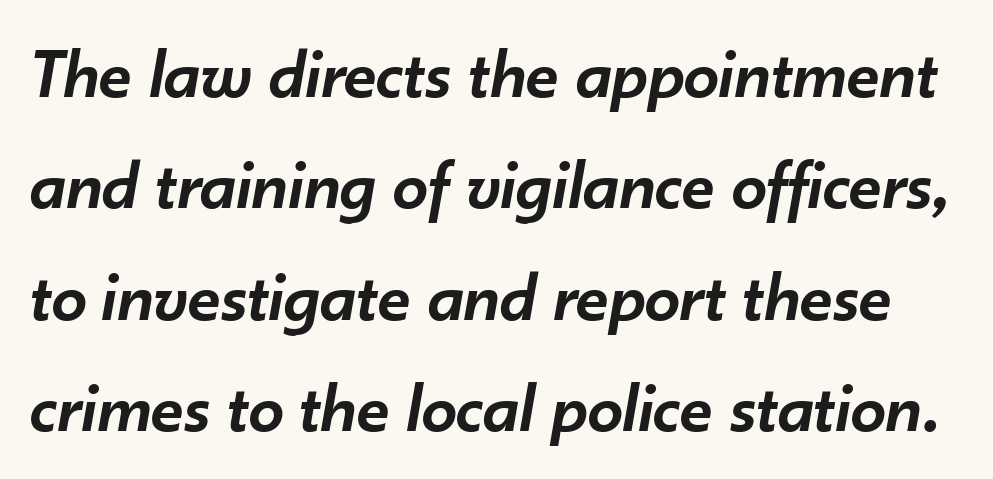
{"italic": "yes", "lean": "right", "slant_degrees": 10, "bold": "semi", "weight": "semibold", "width": "normal", "stroke_contrast": "low", "x_height": "small", "monospaced": "no", "underline": "no", "line_spacing": "normal", "line_spacing_ratio": 1.57, "letter_spacing": "normal", "letter_spacing_em": 0.0, "glyph_px": 71}
